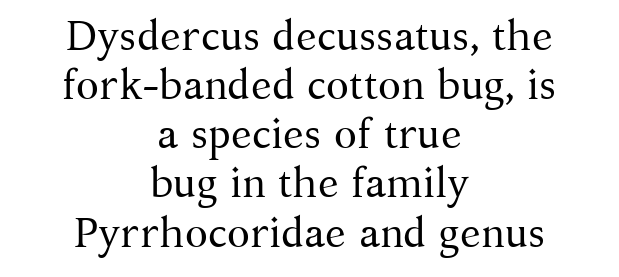
{"serif": "yes", "italic": "no", "bold": "no", "weight": "regular", "width": "normal", "stroke_contrast": "medium", "x_height": "medium", "monospaced": "no", "underline": "no", "align": "center", "line_spacing_ratio": 1.17, "letter_spacing": "normal", "letter_spacing_em": 0.0, "glyph_px": 42}
